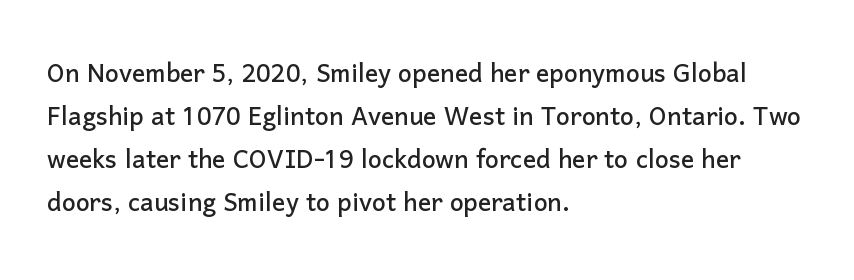
The image shows 33 px sans-serif type, upright; set left-aligned, normal line spacing (1.3x), normal letter spacing, not underlined; low stroke contrast and a medium x-height.
